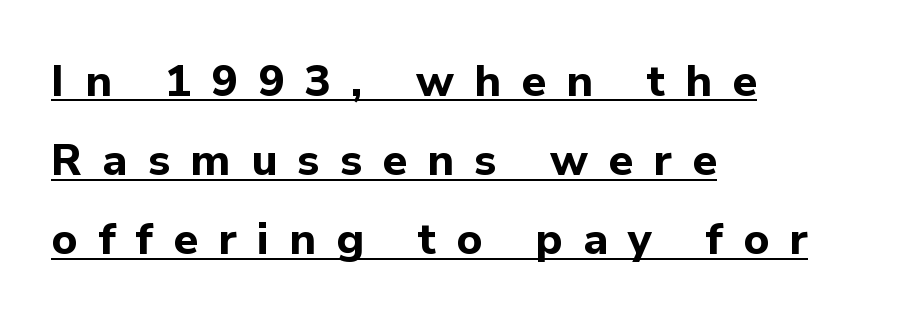
Q: Is the text bold? A: Yes.
Q: Is the text italic (slanted)? A: No, it is upright.
Q: Is the typeface a serif or a sans-serif typeface? A: Sans-serif.
Q: Is the text underlined? A: Yes.
Q: How is the paragraph aligned? A: Left-aligned.
Q: Is the spacing between letters normal or unusually wide? A: Unusually wide.
Q: Width (condensed, normal, or wide)? A: Normal.
Q: Stroke contrast? A: Low.
Q: x-height? A: Medium.
Q: Monospaced? A: No.
